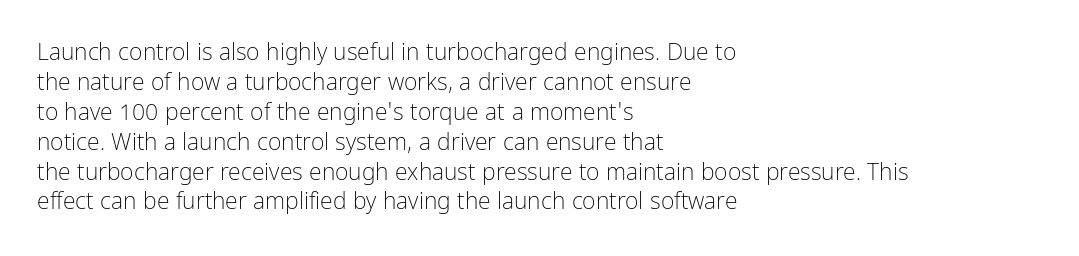
The lines are quadded left. The font sits on the lighter half of the weight spectrum, regular included. Tracking here is standard; glyphs follow each other at the usual distance. Italic? Not at all — the glyphs are vertical. Rule under the text: the space is simply empty.
